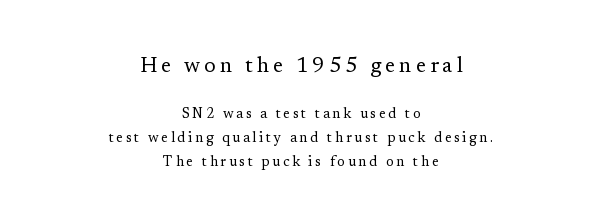
Q: Is the text bold? A: No.
Q: Is the text italic (slanted)? A: No, it is upright.
Q: Is the text underlined? A: No.
Q: How is the paragraph aligned? A: Centered.
Q: Which block of text is set in a larger size, the first (top) or the second (bottom)? A: The first (top) one.
